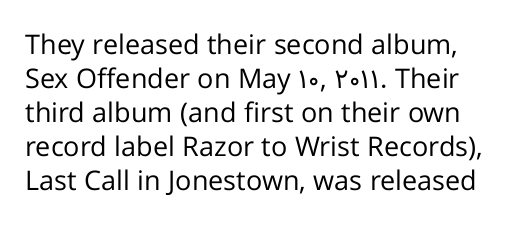
{"italic": "no", "bold": "no", "underline": "no", "line_spacing": "normal", "line_spacing_ratio": 1.26, "letter_spacing": "normal", "letter_spacing_em": 0.0, "glyph_px": 27}
